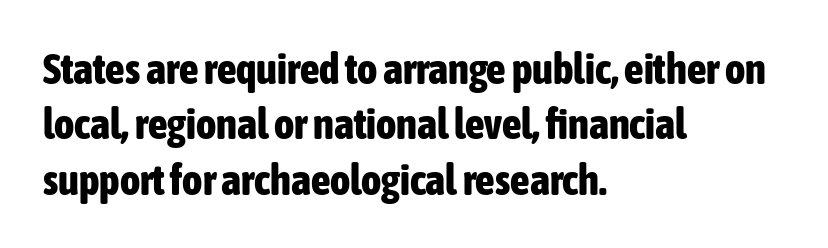
{"serif": "no", "italic": "no", "bold": "yes", "weight": "bold", "width": "condensed", "stroke_contrast": "low", "x_height": "medium", "monospaced": "no", "underline": "no", "align": "left", "line_spacing": "normal", "line_spacing_ratio": 1.29, "letter_spacing": "normal", "letter_spacing_em": 0.0, "glyph_px": 43}
